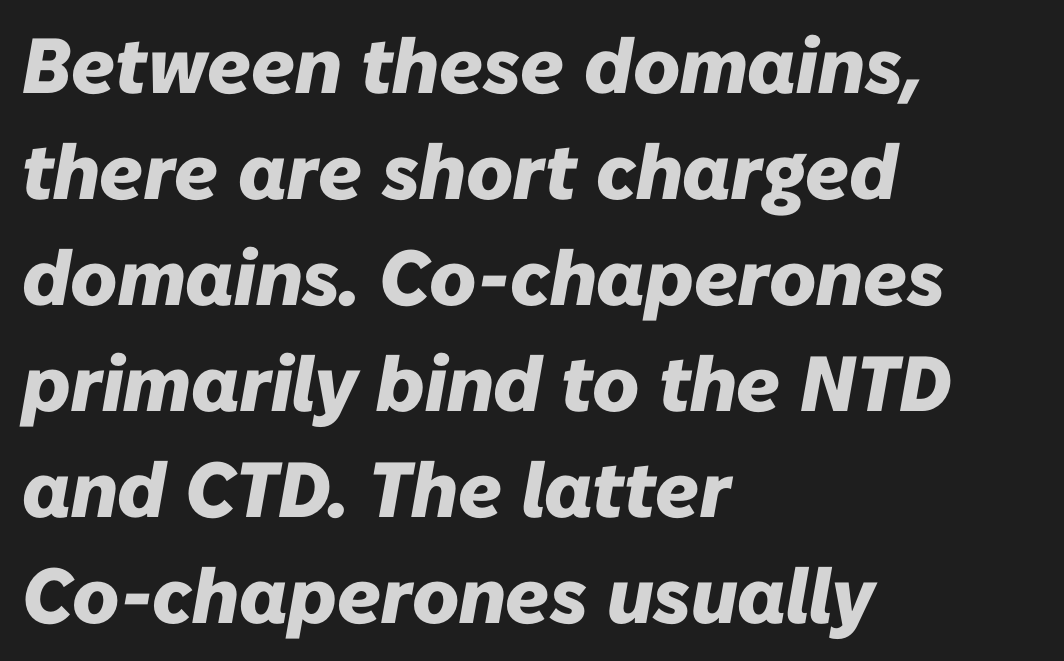
Think of a printed novel: that variable character pitch is what you see here. In terms of posture, this sample is oblique. Type without underlining. Letter spacing: default. A normal amount of white space separates one row of letters from the next. The face used here has the dense, thick strokes of a bold.
